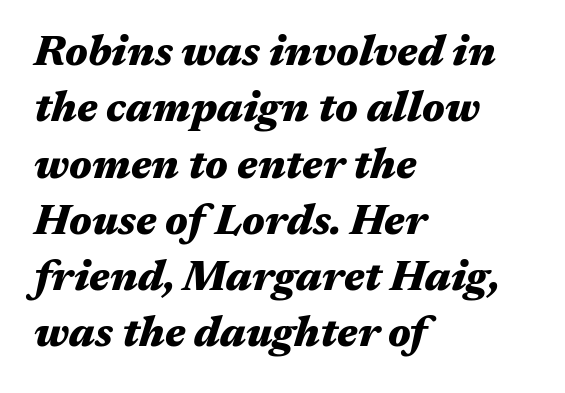
The image shows 42 px heavy, wide type, italic (leaning right); set left-aligned, normal line spacing (1.34x), normal letter spacing, not underlined; medium stroke contrast and a medium x-height.
